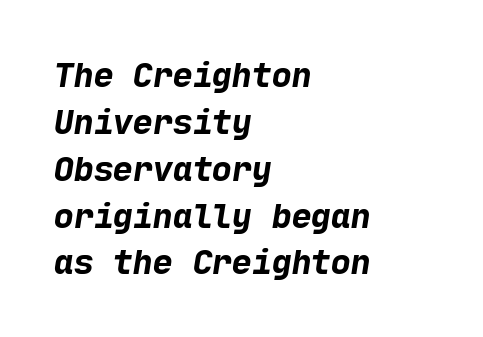
These lines are set flush left with a ragged right edge. I'd describe the lettering as bold — thick and assertive. Nothing sits at the stroke ends, so this counts as sans-serif. The leading is moderate, giving the passage an even texture. Anything drawn beneath the words? Only blank space. A typesetter would call this zero additional tracking.
